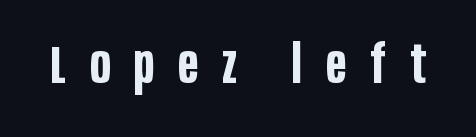
The space beneath each line is pristine and unruled. These lines are rendered in a variable-pitch font. Inter-character spacing is expanded well beyond the font's built-in metrics. The face used here is a sans, in the tradition of grotesques and geometrics.
